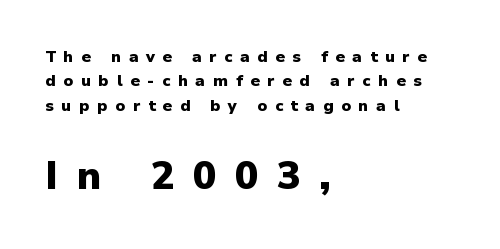
Reading down the column, the eye jumps a familiar distance to each next line. Rule under the text: the space is simply empty. This is the regular roman posture of the typeface. Letterform terminals end flat and unadorned throughout the passage.
